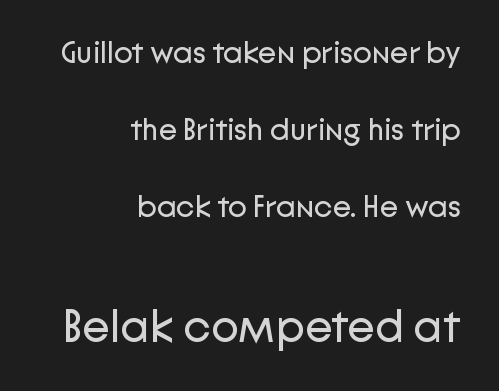
The face used here is rendered with its standard letterfit. The face looks like a standard text weight, possibly lighter. The designer gave the closing block more size than the opening block. Does the leading feel generous? Absolutely, it's lavish. Examine the stroke ends and you'll find no serifs. Type without underlining.
